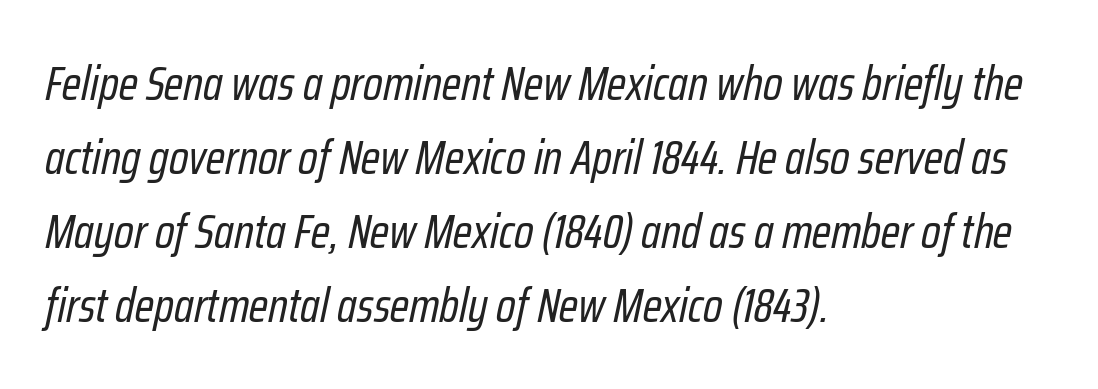
Notice how the passage keeps a crisp vertical edge on the left only. Check under the words: just untouched page. The letters sit at their default tracking, neither squeezed nor spread. What's the leading like? Ordinary, nothing unusual. You can tell it's italic because the verticals aren't actually vertical.
